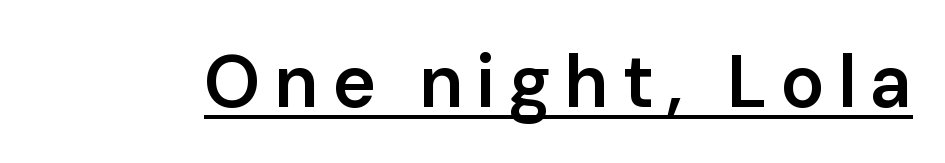
The image shows 74 px semibold sans-serif type, upright; set underlined; low stroke contrast and a medium x-height.
